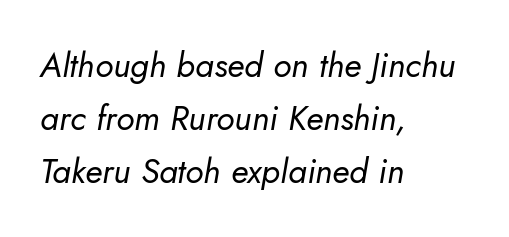
The image shows 34 px regular-weight type, italic (leaning right); set left-aligned, normal line spacing (1.56x), normal letter spacing, not underlined; low stroke contrast and a small x-height.
